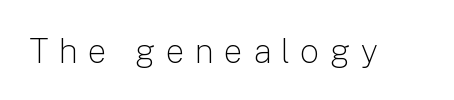
The letterforms sit at book weight or below. Type style note: lacks serifs. Each letter keeps its own natural width here, so spacing adapts to shape. Descenders hang freely into open space. Designer's note — italics off, roman on. Honestly, the letter spacing is so wide it's the main thing you notice.
